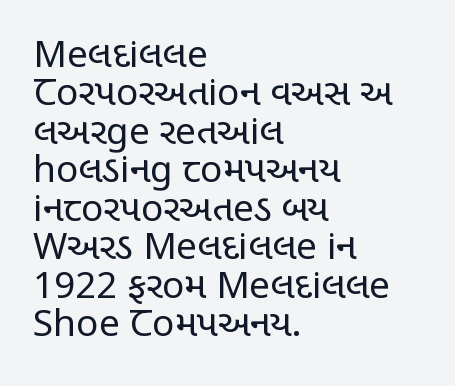
The image shows 37 px regular-weight, condensed sans-serif type, upright; set left-aligned, tight line spacing (1.04x), normal letter spacing, not underlined; low stroke contrast and a large x-height.
